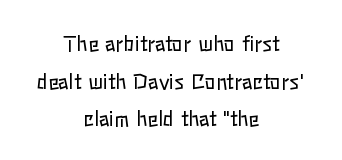
{"italic": "no", "bold": "no", "underline": "no", "align": "center", "line_spacing_ratio": 1.88, "letter_spacing": "normal", "letter_spacing_em": 0.0, "glyph_px": 20}
